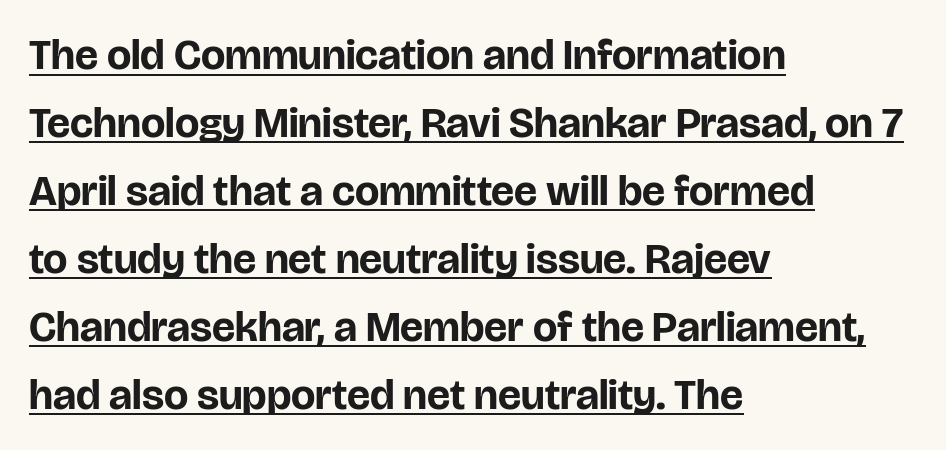
{"serif": "no", "italic": "no", "bold": "yes", "weight": "bold", "width": "normal", "stroke_contrast": "low", "x_height": "large", "monospaced": "no", "underline": "yes", "align": "left", "line_spacing": "normal", "line_spacing_ratio": 1.58, "letter_spacing": "normal", "letter_spacing_em": 0.0, "glyph_px": 43}
